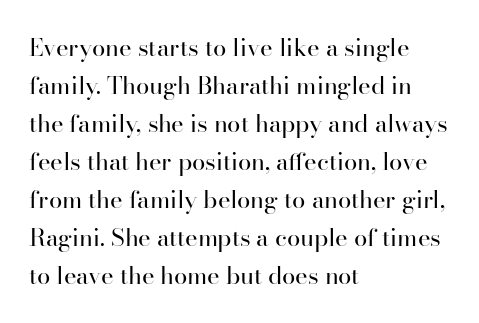
Q: Is the text bold? A: No.
Q: Is the text italic (slanted)? A: No, it is upright.
Q: Is the text underlined? A: No.
Q: How is the paragraph aligned? A: Left-aligned.
Q: Is the spacing between letters normal or unusually wide? A: Normal.
Q: Is the spacing between lines tight, normal or loose? A: Normal.
